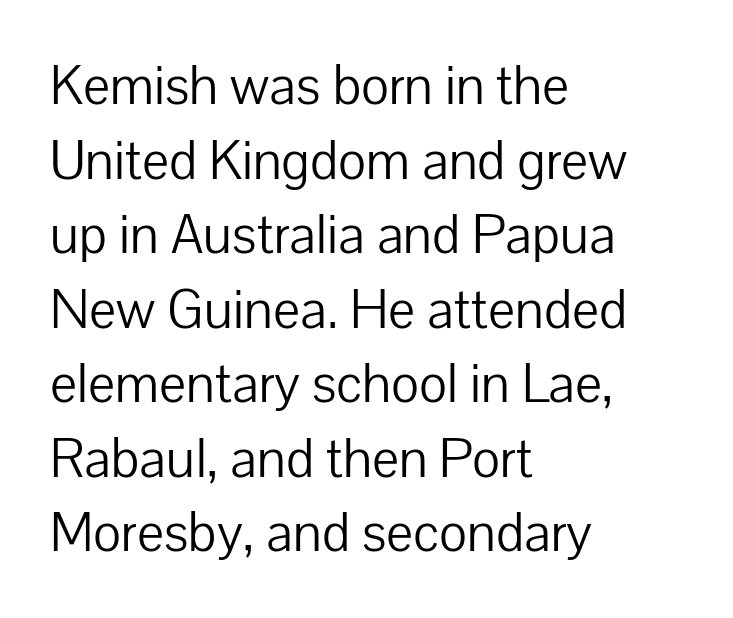
{"serif": "no", "italic": "no", "bold": "no", "weight": "light", "width": "normal", "stroke_contrast": "low", "x_height": "medium", "monospaced": "no", "underline": "no", "align": "left", "line_spacing": "normal", "line_spacing_ratio": 1.38, "letter_spacing": "normal", "letter_spacing_em": 0.0, "glyph_px": 54}
